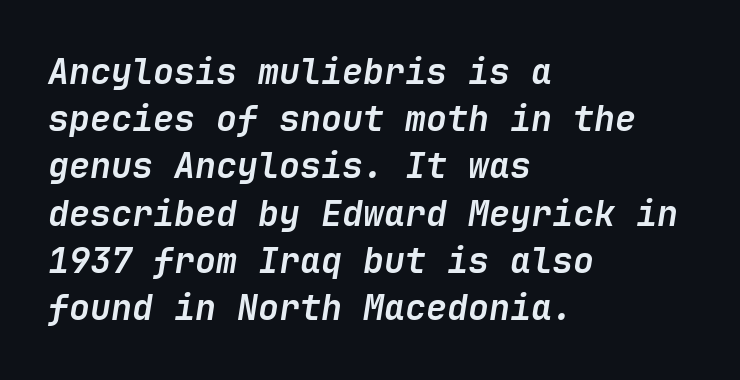
Short and long lines alike share a common starting point at left. Characters are canted at an angle relative to the baseline's perpendicular. The characters look thick and weighty, a clear bold. The vertical gap from one line to the next is medium. Between one letter and the next there's only the usual sliver of space.
